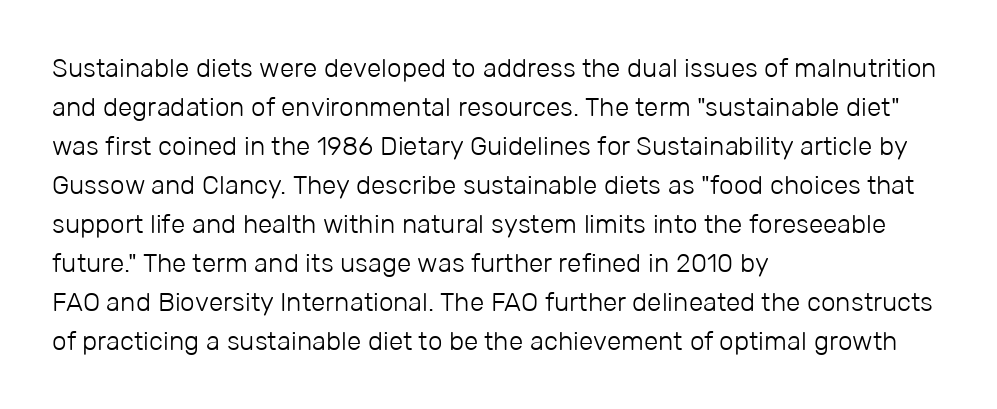
The image shows 26 px text type, upright; set left-aligned, normal line spacing (1.5x), normal letter spacing, not underlined.
